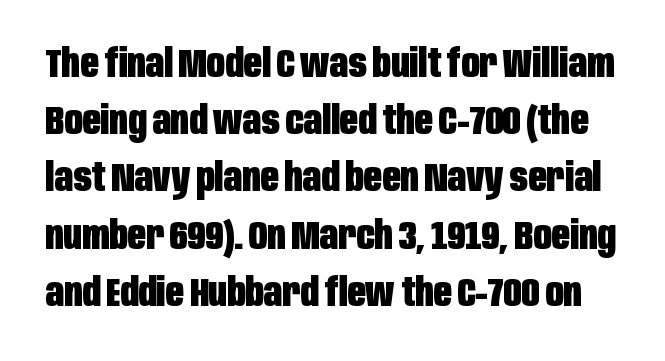
Q: Is the text bold? A: Yes.
Q: Is the text italic (slanted)? A: No, it is upright.
Q: Is the typeface a serif or a sans-serif typeface? A: Sans-serif.
Q: Is the text underlined? A: No.
Q: Is the spacing between letters normal or unusually wide? A: Normal.
Q: Is the spacing between lines tight, normal or loose? A: Normal.
Q: Width (condensed, normal, or wide)? A: Condensed.
Q: Stroke contrast? A: Low.
Q: x-height? A: Large.
Q: Monospaced? A: No.
